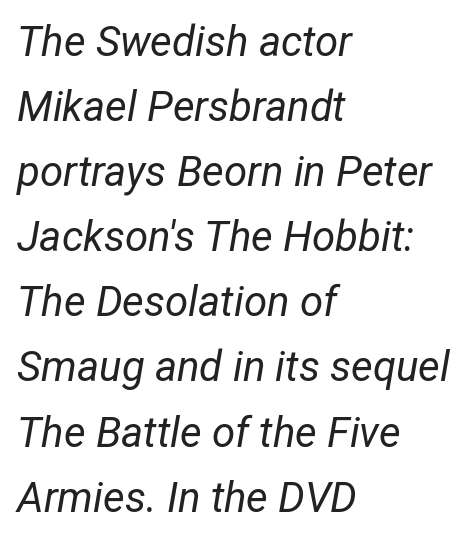
In terms of leading, this rendering sits right in the middle. The letters sit at their default tracking, neither squeezed nor spread. Reading down the block, your eye returns to a fixed left position each line. The whole block is typeset with a tilt.
